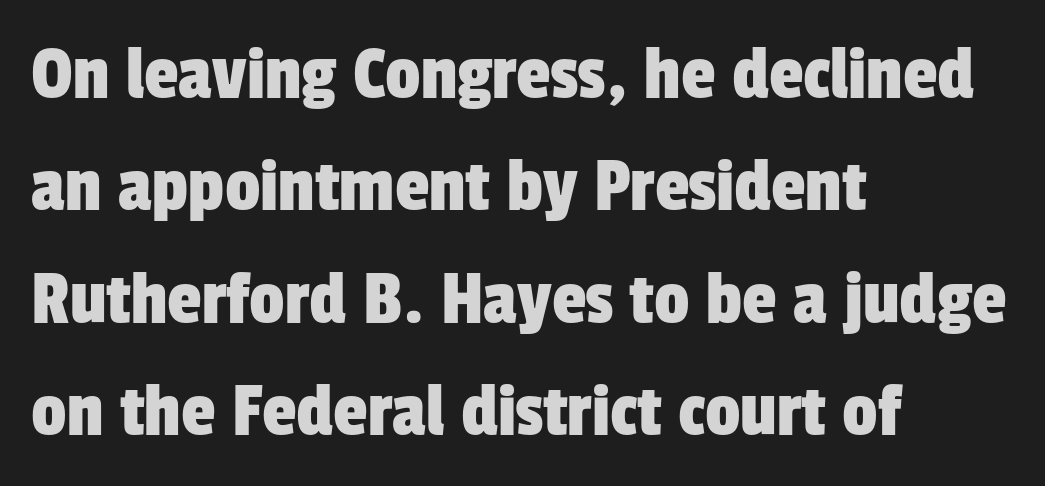
Q: Is the typeface a serif or a sans-serif typeface? A: Sans-serif.
Q: Is the text underlined? A: No.
Q: How is the paragraph aligned? A: Left-aligned.
Q: Is the spacing between letters normal or unusually wide? A: Normal.
Q: Is the spacing between lines tight, normal or loose? A: Normal.
Q: Width (condensed, normal, or wide)? A: Condensed.
Q: Stroke contrast? A: Low.
Q: x-height? A: Medium.
Q: Monospaced? A: No.
